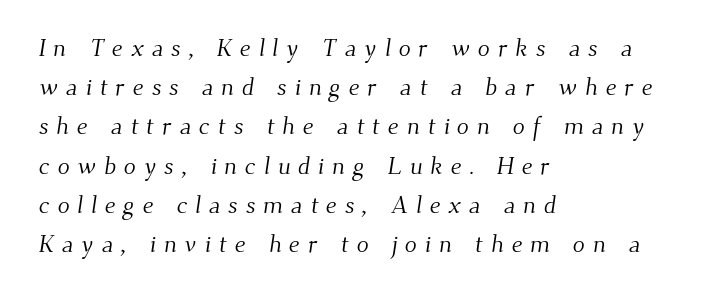
Q: Is the text bold? A: No.
Q: Is the text underlined? A: No.
Q: How is the paragraph aligned? A: Left-aligned.
Q: Is the spacing between letters normal or unusually wide? A: Unusually wide.
Q: Is the spacing between lines tight, normal or loose? A: Normal.
